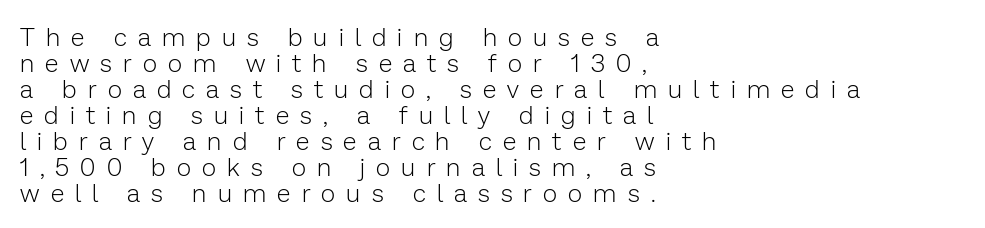
The image shows 25 px text type, upright; set left-aligned, tight line spacing (1.04x), unusually wide letter spacing (+0.45 em), not underlined.
